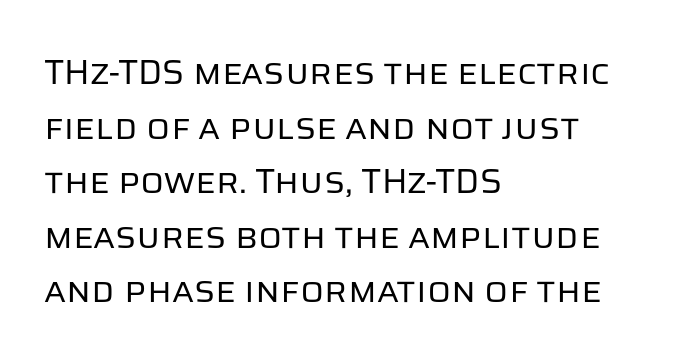
The image shows 35 px regular-weight sans-serif type, upright; set left-aligned, normal line spacing (1.56x), normal letter spacing, not underlined; low stroke contrast and a large x-height.
